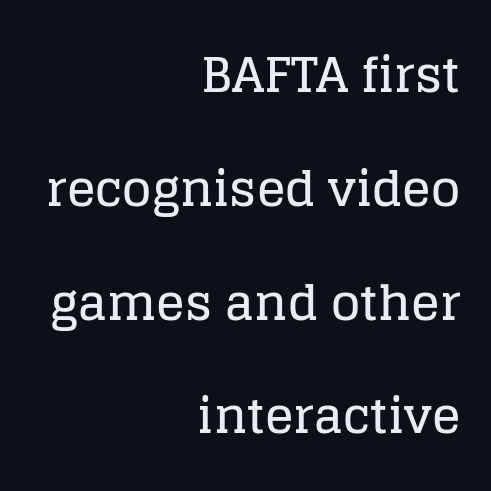
Regarding serifs, this sample has them. The type sits square on the baseline with zero lean. These lines are set flush right with a ragged left edge. Horizontal bands of white between lines are thick stripes. Just letters on the line, the space beneath them empty.
